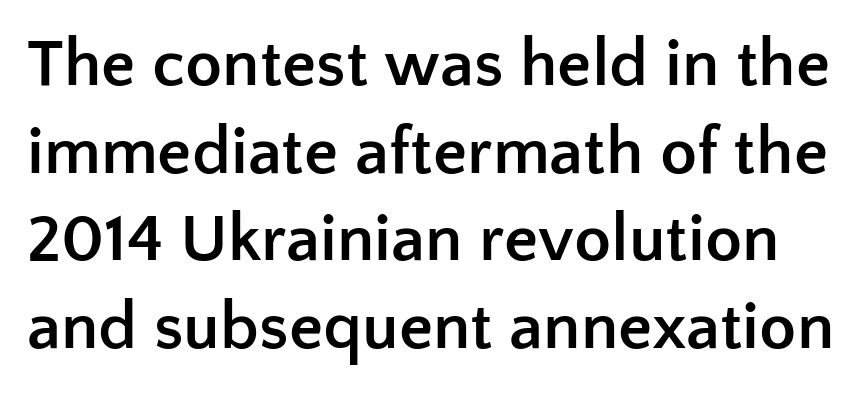
{"serif": "no", "italic": "no", "bold": "yes", "weight": "semibold", "width": "normal", "stroke_contrast": "low", "x_height": "medium", "monospaced": "no", "underline": "no", "line_spacing": "normal", "line_spacing_ratio": 1.29, "letter_spacing": "normal", "letter_spacing_em": 0.0, "glyph_px": 68}
